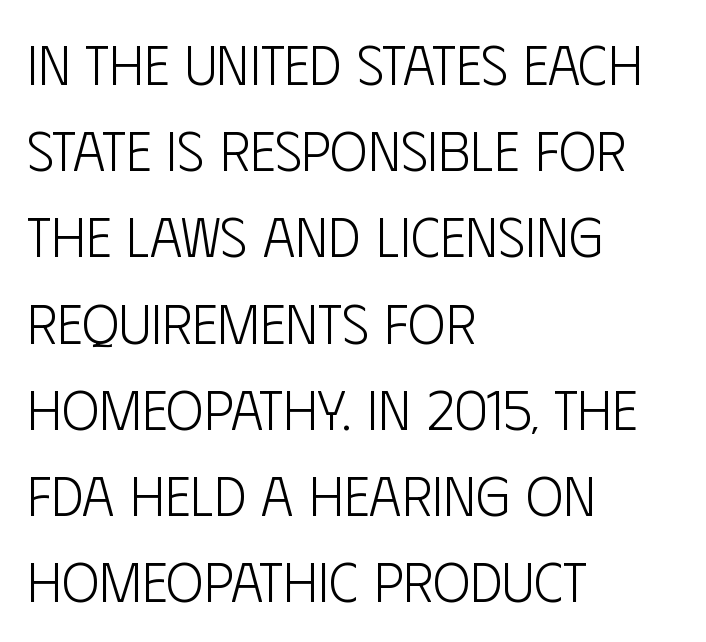
The space between consecutive lines is moderate. Underline: absent. Unlike italic type, these characters show no tilt at all. No chunkiness to these letters — they're not bold. Caption: standard tracking, unaltered.
